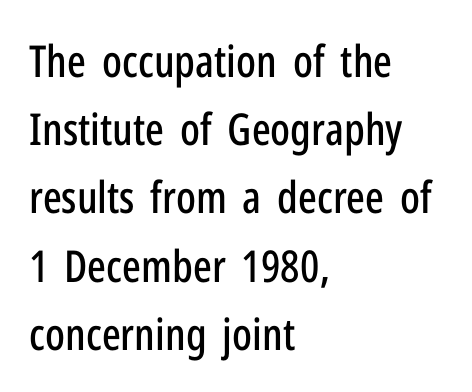
Check under the words: just untouched page. If you drew a line through each stem, it would be perfectly vertical. Teacher's note: observe the even left margin — that is flush-left alignment. Standard letterfit; no display-style spreading of the glyphs.
